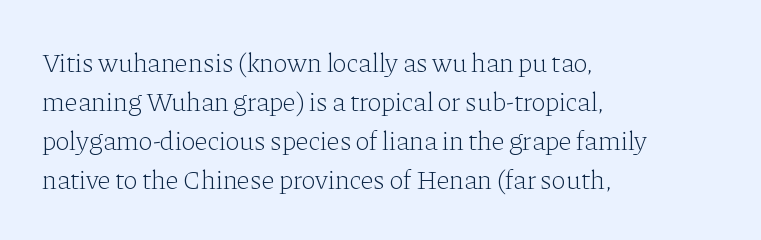
Nothing heavy about these letters — not bold at all. The block of text has a typical density, with ordinary space between rows. Posture: straight, roman, zero tilt. Quick note: underline off. The letterforms sit shoulder to shoulder at normal distance.
